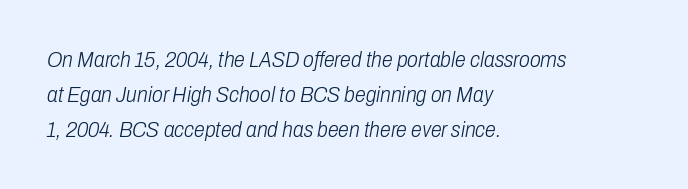
This is oblique type, the kind used for emphasis or titles. Rows of type keep a routine distance in the vertical direction. Only glyphs here, with clear space below each row. No extra ink here — the face is not bold. Nothing unusual about the tracking: characters are spaced as the font intends.
